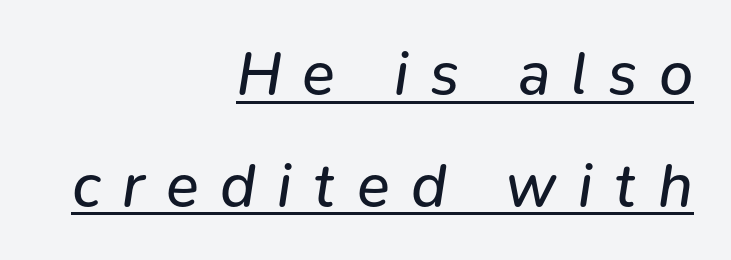
Stem width sits at or under what a default text font uses. Reading down the block, your eye finds every line finishing at a fixed right position. Tall strokes in this sample are angled rather than plumb. Someone cranked the tracking dial way up on this one. Descenders here cross a horizontal rule under the line.
